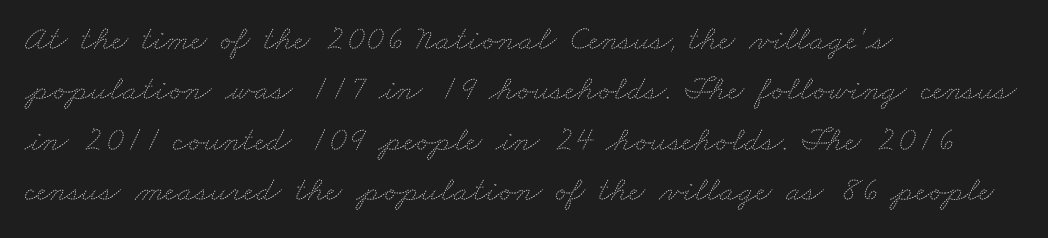
{"bold": "no", "weight": "thin", "width": "wide", "stroke_contrast": "medium", "x_height": "small", "monospaced": "no", "underline": "no", "align": "left", "line_spacing": "normal", "line_spacing_ratio": 1.44, "letter_spacing": "normal", "letter_spacing_em": 0.0, "glyph_px": 35}
